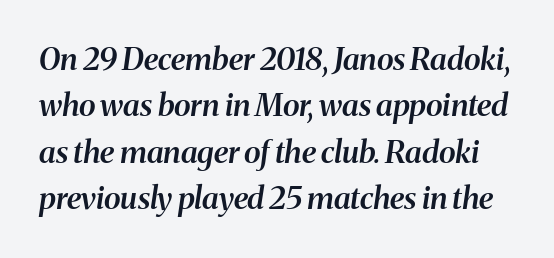
Q: Is the text bold? A: Semi-bold.
Q: Is the text italic (slanted)? A: Yes, it leans right by about 8 degrees.
Q: Is the typeface a serif or a sans-serif typeface? A: Serif.
Q: Is the text underlined? A: No.
Q: Is the spacing between letters normal or unusually wide? A: Normal.
Q: Is the spacing between lines tight, normal or loose? A: Normal.
Q: Width (condensed, normal, or wide)? A: Normal.
Q: Stroke contrast? A: Medium.
Q: x-height? A: Medium.
Q: Monospaced? A: No.
